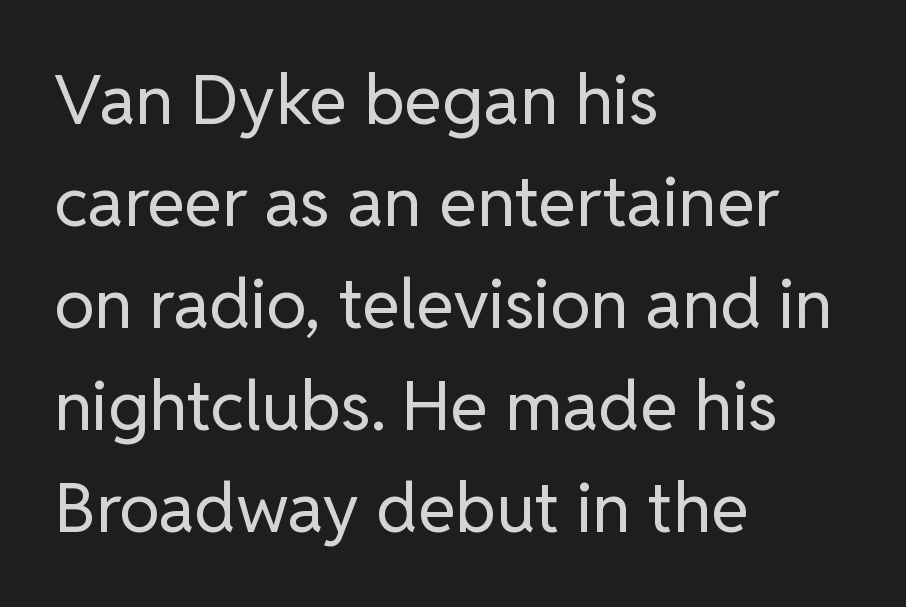
Successive baselines arrive at the customary interval. This sample uses a sans-serif face. Summary of weight: not heavy and not bold. This is the regular roman posture of the typeface. The paragraph shown leans on its left margin. Underlining? Definitely not there.
